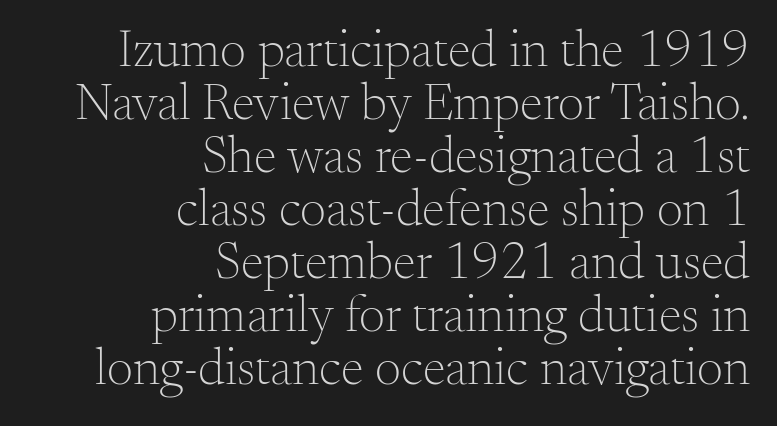
{"serif": "yes", "italic": "no", "bold": "no", "weight": "light", "width": "normal", "stroke_contrast": "medium", "x_height": "small", "monospaced": "no", "underline": "no", "align": "right", "line_spacing": "tight", "line_spacing_ratio": 1.02, "letter_spacing": "normal", "letter_spacing_em": 0.0, "glyph_px": 52}
